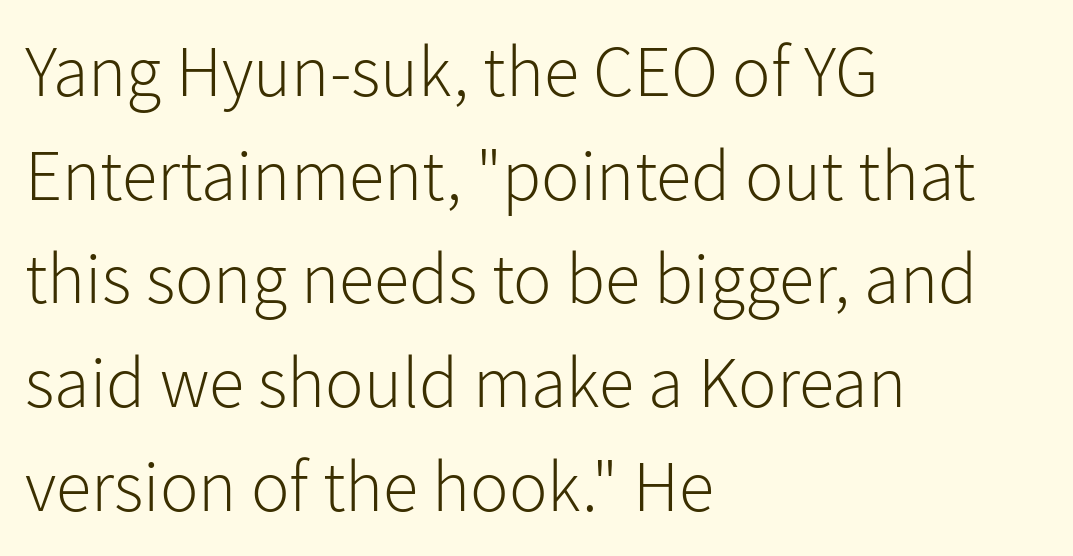
Q: Is the text bold? A: No.
Q: Is the text italic (slanted)? A: No, it is upright.
Q: Is the typeface a serif or a sans-serif typeface? A: Sans-serif.
Q: Is the text underlined? A: No.
Q: How is the paragraph aligned? A: Left-aligned.
Q: Is the spacing between letters normal or unusually wide? A: Normal.
Q: Is the spacing between lines tight, normal or loose? A: Normal.
Q: Width (condensed, normal, or wide)? A: Normal.
Q: Stroke contrast? A: Low.
Q: x-height? A: Medium.
Q: Monospaced? A: No.
